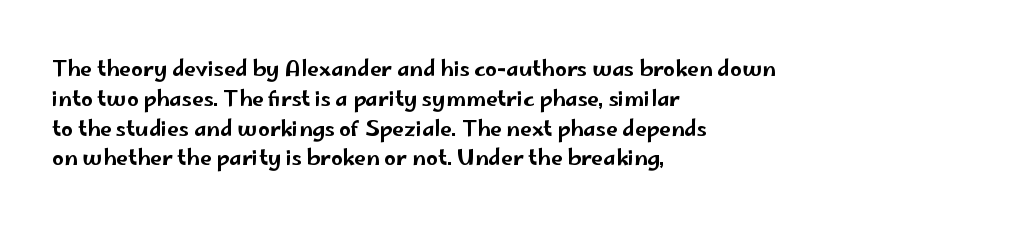
Which margin do the lines hug? The left one — the right edge is uneven. The letters stand upright; this is a roman face. Any mark beneath the type? The region is blank. The space between consecutive lines is moderate. No extra tracking has been applied to these lines.
